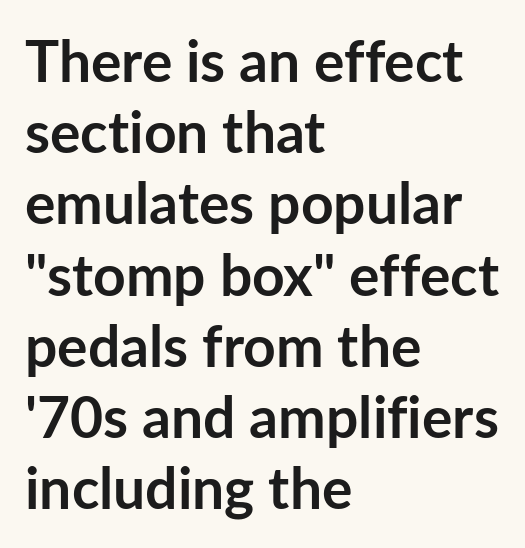
Q: Is the text bold? A: Yes.
Q: Is the text italic (slanted)? A: No, it is upright.
Q: Is the typeface a serif or a sans-serif typeface? A: Sans-serif.
Q: Is the text underlined? A: No.
Q: How is the paragraph aligned? A: Left-aligned.
Q: Is the spacing between letters normal or unusually wide? A: Normal.
Q: Is the spacing between lines tight, normal or loose? A: Normal.
Q: Width (condensed, normal, or wide)? A: Normal.
Q: Stroke contrast? A: Low.
Q: x-height? A: Medium.
Q: Monospaced? A: No.
